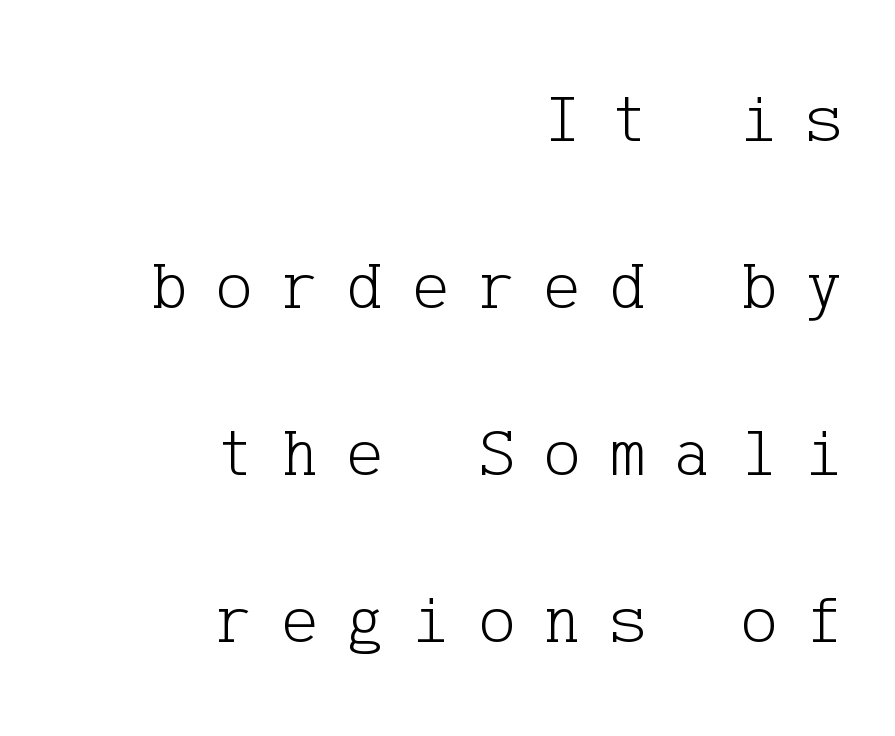
Short note: letters widely spaced. The typeface has the unassuming heft of standard copy or less. Unmarked baselines from the first word to the last. In CSS terms this would be text-align: right. Note: serifs present on the glyphs. Is there much room between lines? Yes — plenty of vertical air separates them.
